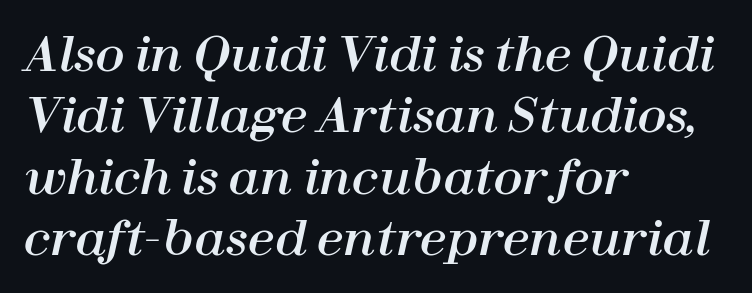
Anything drawn beneath the words? Only blank space. The compositor pushed each line to the left boundary. Inter-character spacing is left at the font's built-in metrics. The designer left line spacing at the default.
